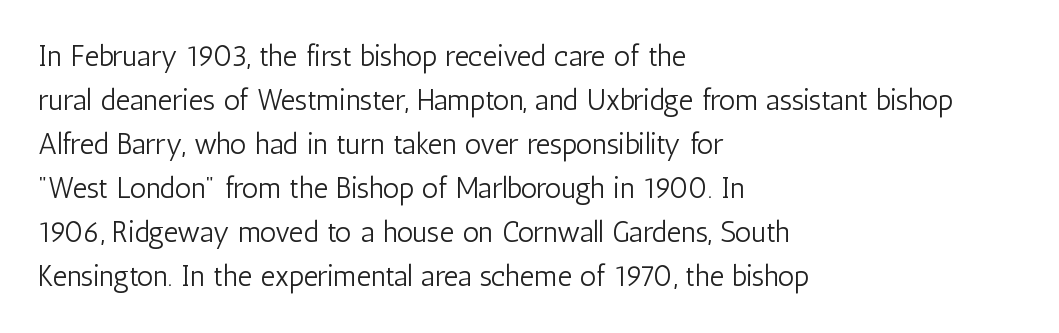
Q: Is the text bold? A: No.
Q: Is the text italic (slanted)? A: No, it is upright.
Q: Is the typeface a serif or a sans-serif typeface? A: Sans-serif.
Q: Is the text underlined? A: No.
Q: How is the paragraph aligned? A: Left-aligned.
Q: Is the spacing between letters normal or unusually wide? A: Normal.
Q: Is the spacing between lines tight, normal or loose? A: Normal.
Q: Width (condensed, normal, or wide)? A: Condensed.
Q: Stroke contrast? A: Low.
Q: x-height? A: Medium.
Q: Monospaced? A: No.
